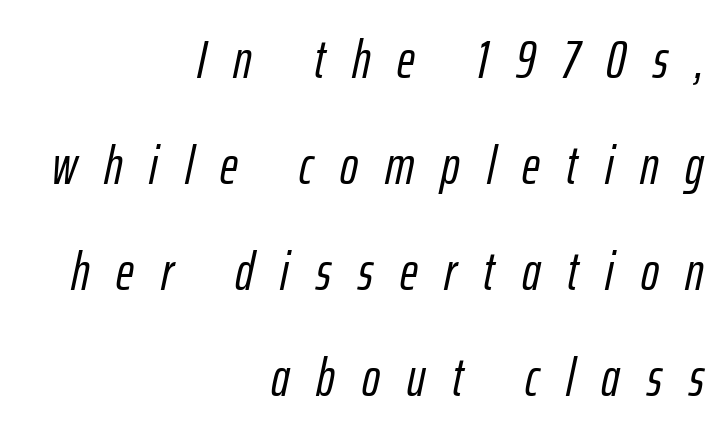
Q: Is the text italic (slanted)? A: Yes, it leans right by about 12 degrees.
Q: Is the text underlined? A: No.
Q: How is the paragraph aligned? A: Right-aligned.
Q: Is the spacing between letters normal or unusually wide? A: Unusually wide.
Q: Is the spacing between lines tight, normal or loose? A: Loose.
Q: Width (condensed, normal, or wide)? A: Condensed.
Q: Stroke contrast? A: Low.
Q: x-height? A: Medium.
Q: Monospaced? A: No.
